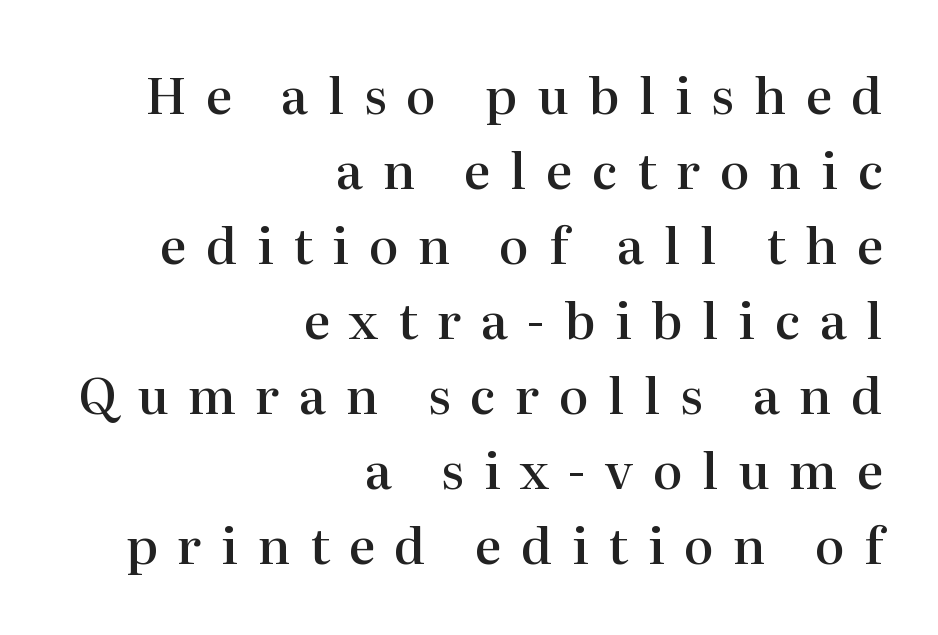
Q: Is the text bold? A: Semi-bold.
Q: Is the text italic (slanted)? A: No, it is upright.
Q: Is the typeface a serif or a sans-serif typeface? A: Serif.
Q: Is the text underlined? A: No.
Q: How is the paragraph aligned? A: Right-aligned.
Q: Is the spacing between letters normal or unusually wide? A: Unusually wide.
Q: Is the spacing between lines tight, normal or loose? A: Normal.
Q: Width (condensed, normal, or wide)? A: Normal.
Q: Stroke contrast? A: High.
Q: x-height? A: Medium.
Q: Monospaced? A: No.
